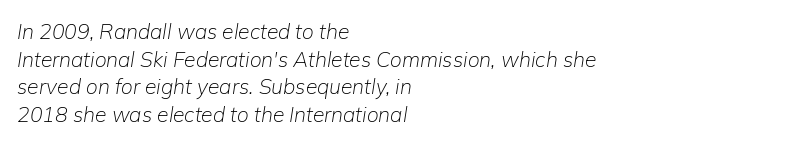
{"italic": "yes", "lean": "right", "slant_degrees": 9, "bold": "no", "underline": "no", "align": "left", "line_spacing": "normal", "line_spacing_ratio": 1.31, "letter_spacing": "normal", "letter_spacing_em": 0.0, "glyph_px": 21}
